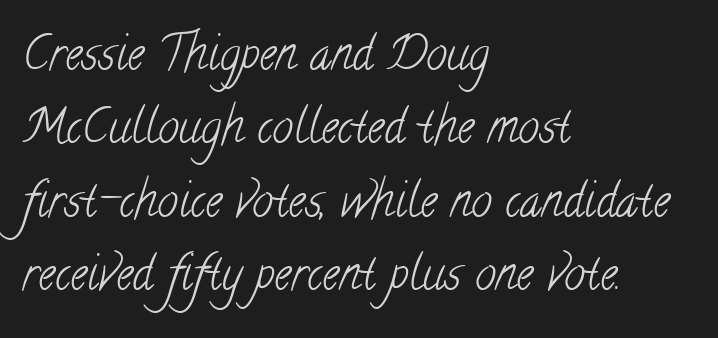
The image shows 47 px light, condensed type; set left-aligned, normal line spacing (1.56x), normal letter spacing, not underlined; low stroke contrast and a small x-height.
